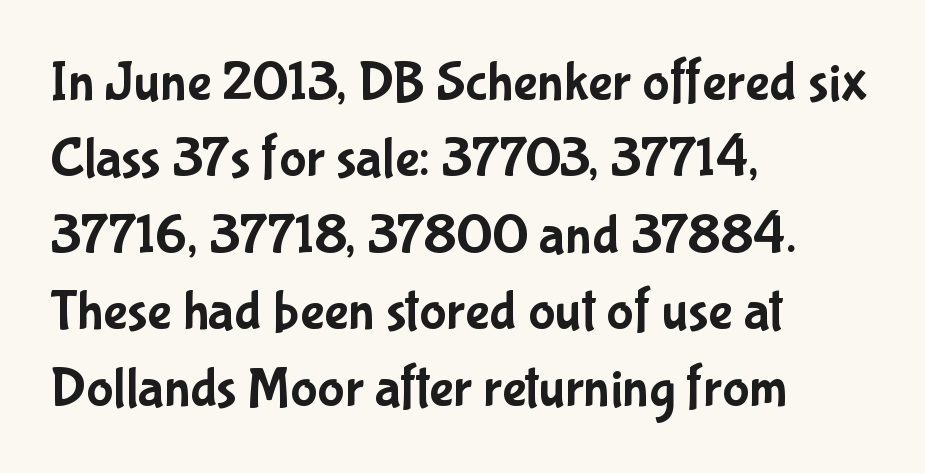
Q: Is the text italic (slanted)? A: No, it is upright.
Q: Is the typeface a serif or a sans-serif typeface? A: Sans-serif.
Q: Is the text underlined? A: No.
Q: How is the paragraph aligned? A: Left-aligned.
Q: Is the spacing between letters normal or unusually wide? A: Normal.
Q: Is the spacing between lines tight, normal or loose? A: Normal.
Q: Width (condensed, normal, or wide)? A: Condensed.
Q: Stroke contrast? A: Low.
Q: x-height? A: Medium.
Q: Monospaced? A: No.
